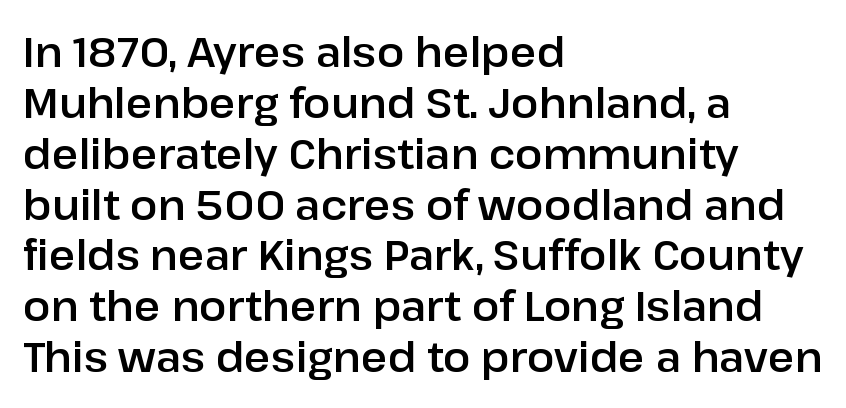
Q: Is the text italic (slanted)? A: No, it is upright.
Q: Is the typeface a serif or a sans-serif typeface? A: Sans-serif.
Q: Is the text underlined? A: No.
Q: How is the paragraph aligned? A: Left-aligned.
Q: Is the spacing between letters normal or unusually wide? A: Normal.
Q: Width (condensed, normal, or wide)? A: Normal.
Q: Stroke contrast? A: Low.
Q: x-height? A: Medium.
Q: Monospaced? A: No.
